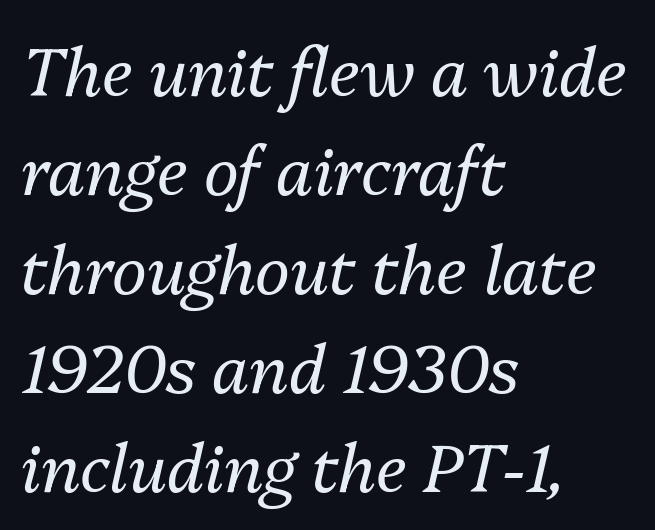
Q: Is the text bold? A: No.
Q: Is the text italic (slanted)? A: Yes, it leans right by about 13 degrees.
Q: Is the text underlined? A: No.
Q: How is the paragraph aligned? A: Left-aligned.
Q: Is the spacing between letters normal or unusually wide? A: Normal.
Q: Is the spacing between lines tight, normal or loose? A: Normal.
Q: Width (condensed, normal, or wide)? A: Normal.
Q: Stroke contrast? A: Medium.
Q: x-height? A: Medium.
Q: Monospaced? A: No.
